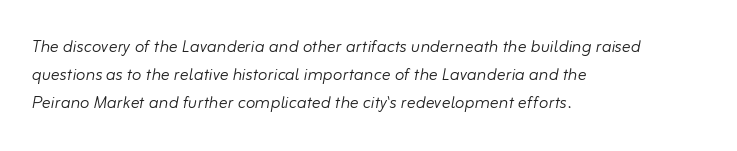
{"italic": "yes", "lean": "right", "slant_degrees": 10, "bold": "no", "underline": "no", "align": "left", "line_spacing": "normal", "line_spacing_ratio": 1.27, "letter_spacing": "normal", "letter_spacing_em": 0.0, "glyph_px": 22}
